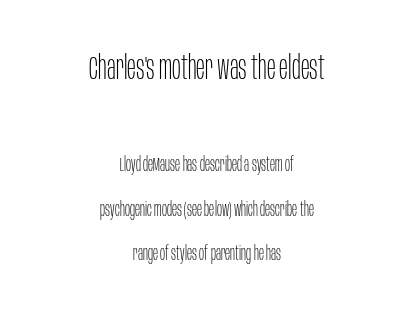
The image shows 33 px thin, condensed sans-serif type, upright; set centered, loose line spacing (2.33x), normal letter spacing, not underlined; the first (top) block is 1.74x larger; low stroke contrast and a large x-height.
